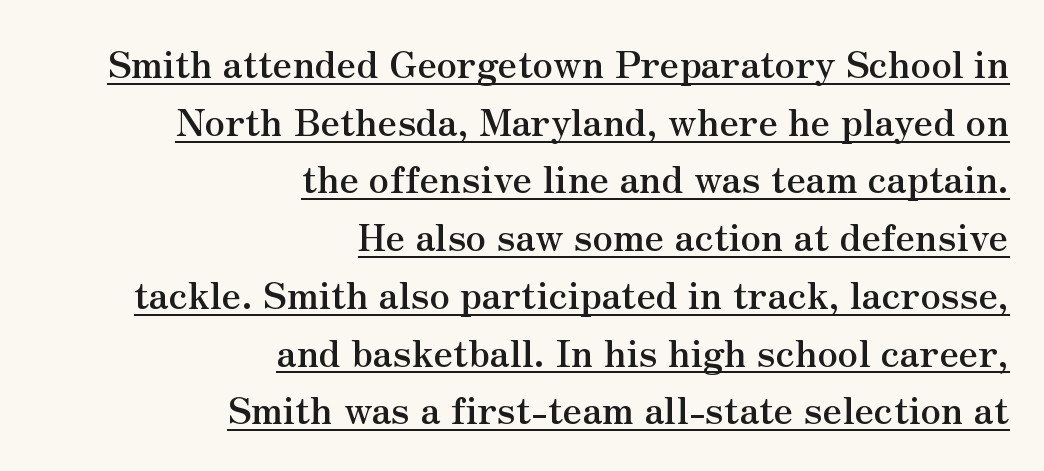
The image shows 37 px semibold serif type, upright; set right-aligned, normal line spacing (1.56x), normal letter spacing, underlined; medium stroke contrast and a small x-height.
